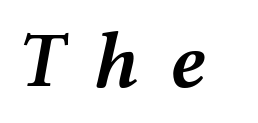
{"italic": "yes", "lean": "right", "slant_degrees": 12, "bold": "semi", "weight": "semibold", "width": "wide", "stroke_contrast": "medium", "x_height": "medium", "monospaced": "no", "underline": "no", "letter_spacing": "wide", "letter_spacing_em": 0.37, "glyph_px": 79}
